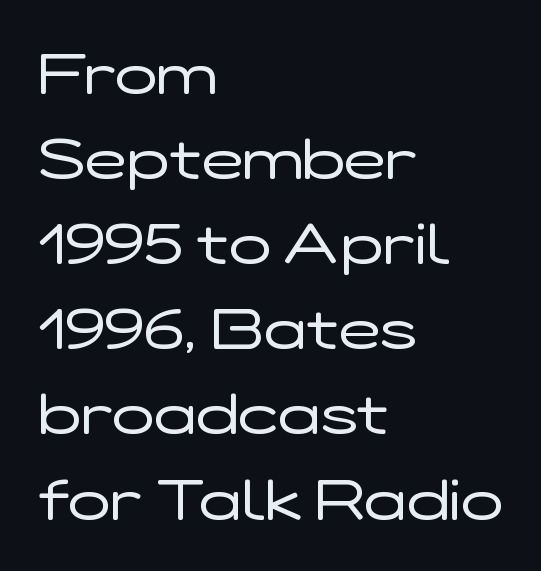
Q: Is the text bold? A: No.
Q: Is the text italic (slanted)? A: No, it is upright.
Q: Is the typeface a serif or a sans-serif typeface? A: Sans-serif.
Q: Is the text underlined? A: No.
Q: How is the paragraph aligned? A: Left-aligned.
Q: Is the spacing between letters normal or unusually wide? A: Normal.
Q: Is the spacing between lines tight, normal or loose? A: Normal.
Q: Width (condensed, normal, or wide)? A: Wide.
Q: Stroke contrast? A: Low.
Q: x-height? A: Medium.
Q: Monospaced? A: No.
